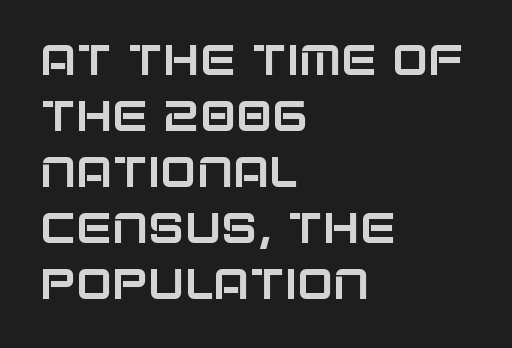
Compared with typical body copy, the letter spacing here is the same. The words here are not underlined. Does the copy run flush right? No — it runs flush left. Successive baselines arrive at the customary interval.
